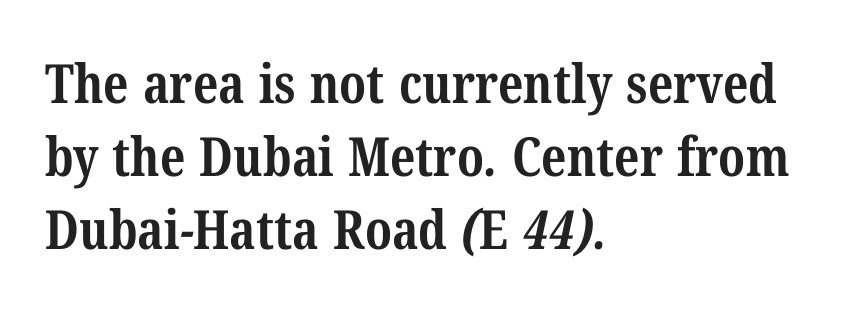
{"serif": "yes", "bold": "yes", "weight": "bold", "width": "condensed", "stroke_contrast": "medium", "x_height": "medium", "monospaced": "no", "underline": "no", "align": "left", "line_spacing": "normal", "line_spacing_ratio": 1.35, "letter_spacing": "normal", "letter_spacing_em": 0.0, "glyph_px": 54}
